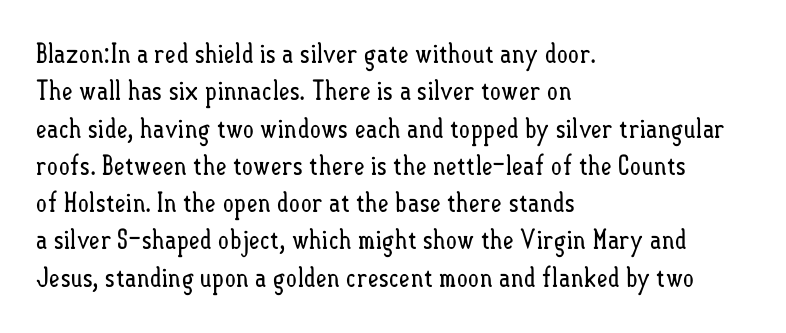
{"italic": "no", "bold": "no", "underline": "no", "align": "left", "line_spacing": "normal", "line_spacing_ratio": 1.38, "letter_spacing": "normal", "letter_spacing_em": 0.0, "glyph_px": 27}
